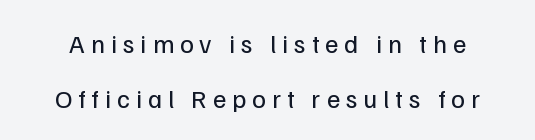
Honestly, there is no underline to notice here at all. Airy leading. Weight class: somewhere from thin through regular. These lines were composed using upright roman letters. The face used here is rendered with a markedly widened letterfit.
